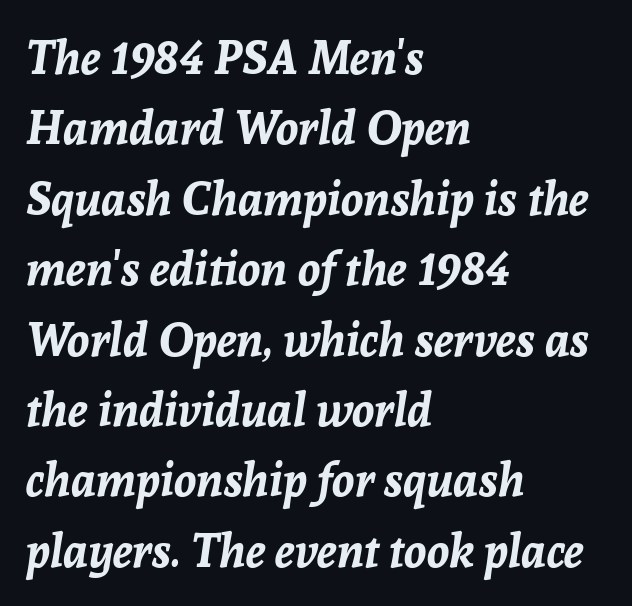
In terms of posture, this sample is oblique. Glyph-to-glyph distance matches everyday printed text. Underline: absent. Regular leading.
